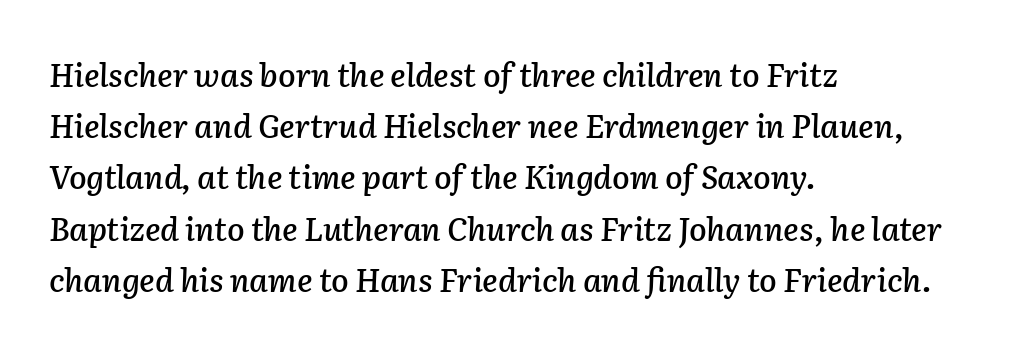
This rendering features lettering with no underline. No extra tracking has been applied to these lines. Rows of type keep a routine distance in the vertical direction. Does the lettering tilt? It does — this is italic.
